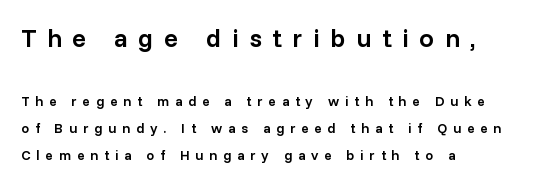
Rows of type keep a wide berth in the vertical direction. In CSS terms this would be text-align: left. Emphasis by weight is partial: semibold. The gaps between neighbouring characters are conspicuously large. Look at the glyph heights: the upper group is clearly the bigger setting. Underline: absent.
